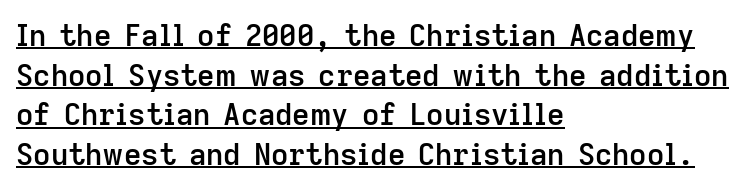
Is this a fixed-width face? No — the glyphs have proportional, varying widths. A sans-serif font was chosen for this passage. What decoration does the sample have? An underline. These words are printed semibold, heavier than regular yet not bold. Every character sits straight up, as roman type does.
